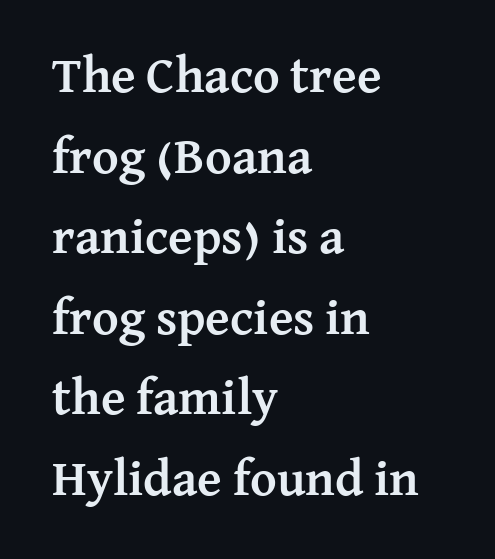
Q: Is the text bold? A: Yes.
Q: Is the text italic (slanted)? A: No, it is upright.
Q: Is the typeface a serif or a sans-serif typeface? A: Serif.
Q: Is the text underlined? A: No.
Q: How is the paragraph aligned? A: Left-aligned.
Q: Is the spacing between letters normal or unusually wide? A: Normal.
Q: Is the spacing between lines tight, normal or loose? A: Normal.
Q: Width (condensed, normal, or wide)? A: Normal.
Q: Stroke contrast? A: Medium.
Q: x-height? A: Medium.
Q: Monospaced? A: No.
